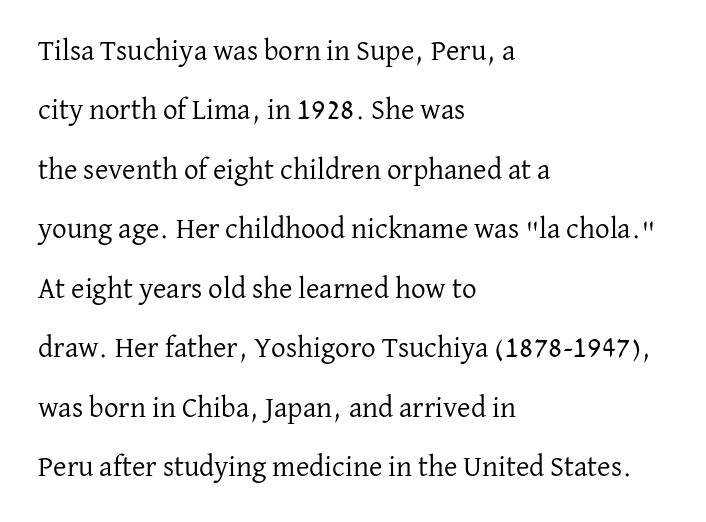
Each letter keeps its own natural width here, so spacing adapts to shape. Which margin do the lines hug? The left one — the right edge is uneven. The designer dialed line spacing up above the default. What stands out about the letter spacing? Nothing — it is the standard amount.
